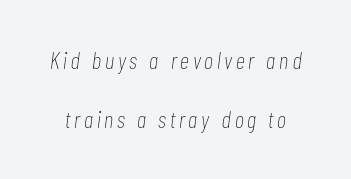
The image shows 24 px text type, italic (leaning right); set loose line spacing (2.47x), not underlined.
